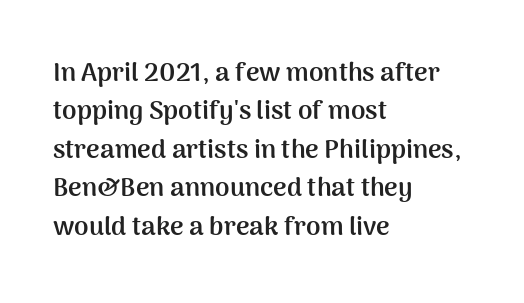
The image shows 26 px bold type, upright; set left-aligned, normal line spacing (1.48x), normal letter spacing, not underlined.
